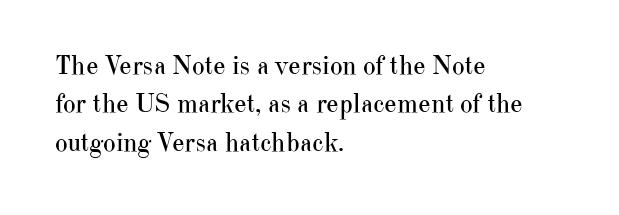
Every row of glyphs begins at an identical x-position on the left. A roman cut, with each character standing at attention. Does the leading feel generous? No, just average. The tracking reads as untouched default to a designer's eye.
